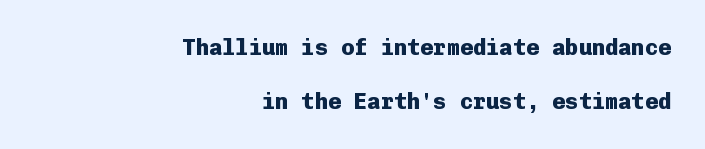
The lines in this sample share a right terminus and differ only in where they begin. This sample uses an upright cut, with every glyph sitting square on the baseline. Words appear dense and cohesive because spacing is normal. Baseline-to-baseline distance is far greater than the letter height.
